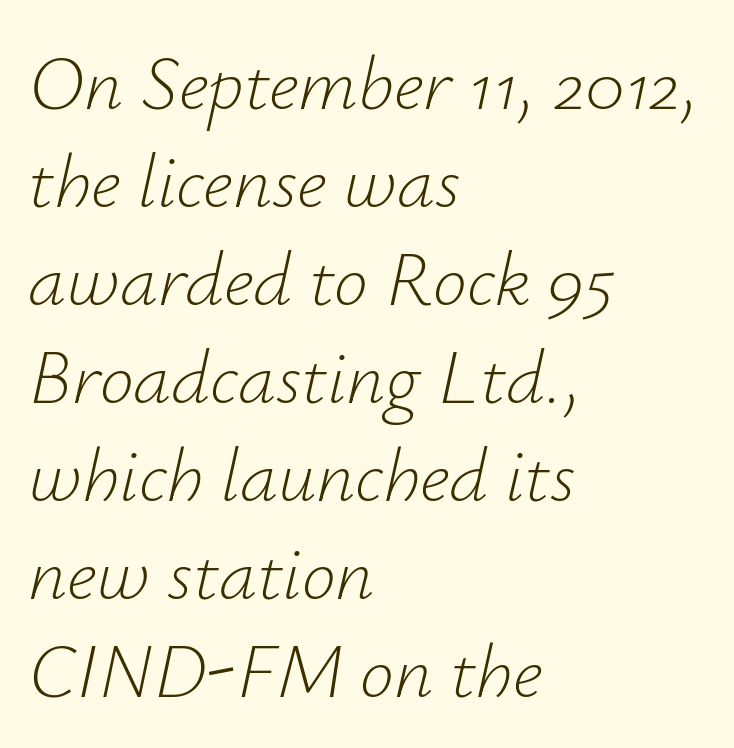
The image shows 76 px light type, italic (leaning right); set left-aligned, normal line spacing (1.29x), normal letter spacing, not underlined; low stroke contrast and a small x-height.
